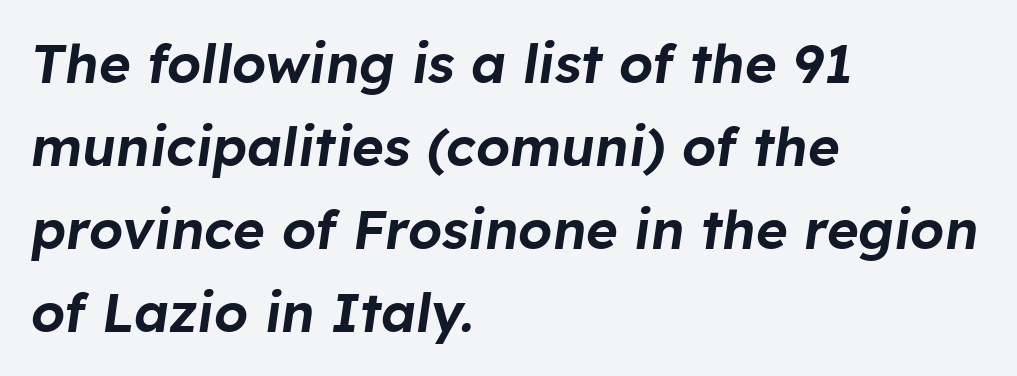
Alignment: flush left. A clean baseline with only descenders dipping below it. The gaps between neighbouring characters are ordinary and unremarkable. Here the designer chose a conventional face with non-uniform glyph widths.
